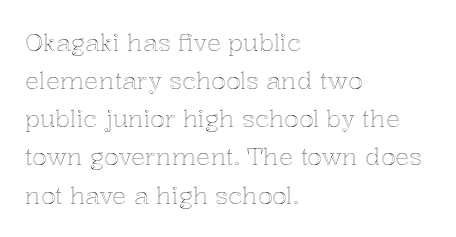
{"italic": "no", "underline": "no", "align": "left", "line_spacing": "normal", "line_spacing_ratio": 1.59, "letter_spacing": "normal", "letter_spacing_em": 0.0, "glyph_px": 24}
